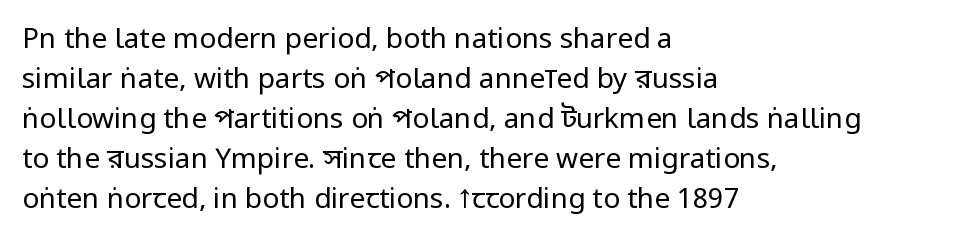
The image shows 28 px regular-weight, condensed sans-serif type, upright; set left-aligned, normal line spacing (1.43x), normal letter spacing, not underlined; low stroke contrast and a large x-height.
